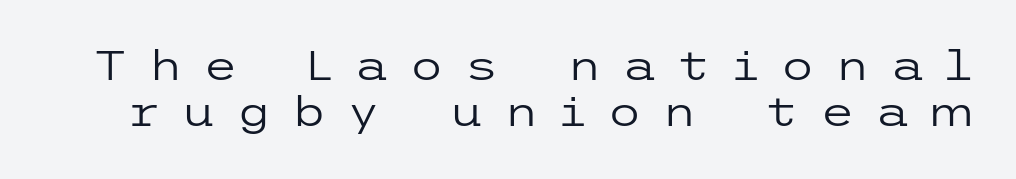
The image shows 40 px regular-weight, wide sans-serif type, upright; set line spacing 1.16x, unusually wide letter spacing (+0.5 em), not underlined; low stroke contrast and a medium x-height.
